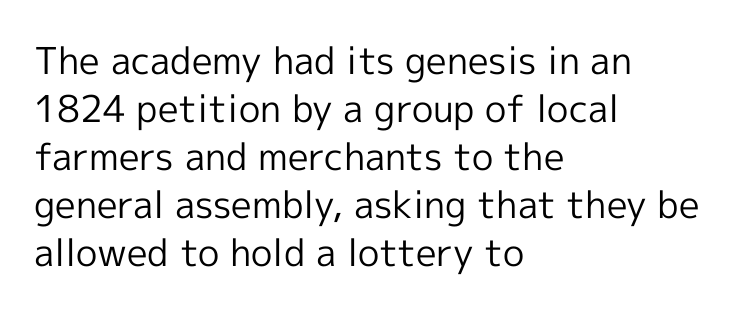
Q: Is the text bold? A: No.
Q: Is the text italic (slanted)? A: No, it is upright.
Q: Is the typeface a serif or a sans-serif typeface? A: Sans-serif.
Q: Is the text underlined? A: No.
Q: How is the paragraph aligned? A: Left-aligned.
Q: Is the spacing between letters normal or unusually wide? A: Normal.
Q: Is the spacing between lines tight, normal or loose? A: Normal.
Q: Width (condensed, normal, or wide)? A: Normal.
Q: x-height? A: Medium.
Q: Monospaced? A: No.
